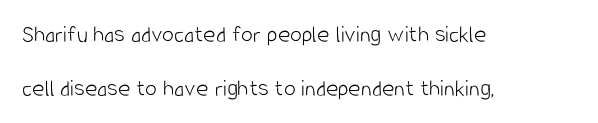
Q: Is the text bold? A: No.
Q: Is the text italic (slanted)? A: No, it is upright.
Q: Is the text underlined? A: No.
Q: How is the paragraph aligned? A: Left-aligned.
Q: Is the spacing between letters normal or unusually wide? A: Normal.
Q: Is the spacing between lines tight, normal or loose? A: Loose.
